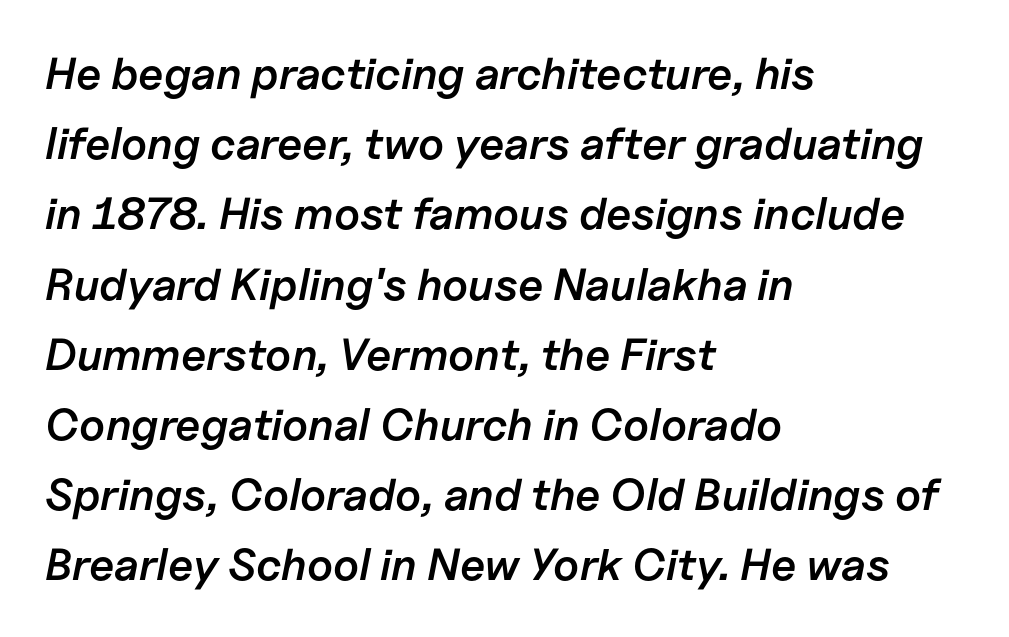
Q: Is the text bold? A: Semi-bold.
Q: Is the text italic (slanted)? A: Yes, it leans right by about 11 degrees.
Q: Is the text underlined? A: No.
Q: How is the paragraph aligned? A: Left-aligned.
Q: Is the spacing between letters normal or unusually wide? A: Normal.
Q: Is the spacing between lines tight, normal or loose? A: Normal.
Q: Width (condensed, normal, or wide)? A: Normal.
Q: Stroke contrast? A: Low.
Q: x-height? A: Medium.
Q: Monospaced? A: No.
